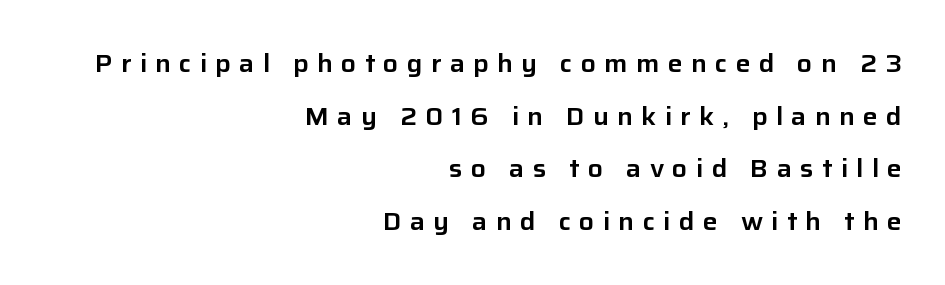
The image shows 25 px text type, upright; set right-aligned, loose line spacing (2.11x), unusually wide letter spacing (+0.33 em), not underlined.
